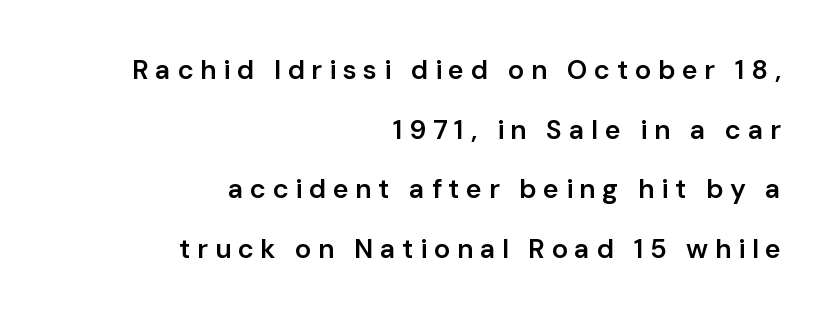
The image shows 27 px text type, upright; set right-aligned, loose line spacing (2.21x), unusually wide letter spacing (+0.24 em), not underlined.
